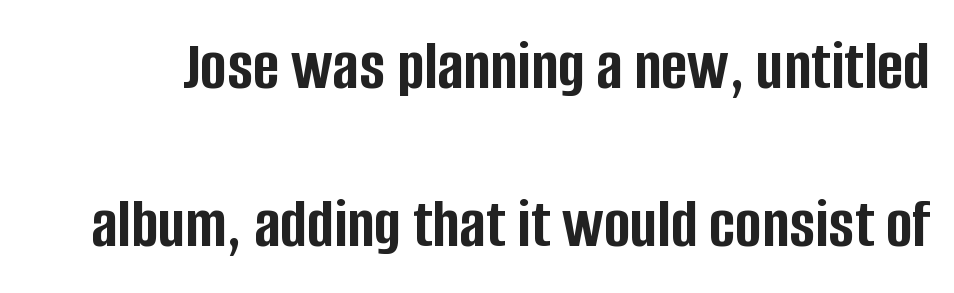
Q: Is the text bold? A: Yes.
Q: Is the text italic (slanted)? A: No, it is upright.
Q: Is the typeface a serif or a sans-serif typeface? A: Sans-serif.
Q: Is the text underlined? A: No.
Q: Is the spacing between letters normal or unusually wide? A: Normal.
Q: Is the spacing between lines tight, normal or loose? A: Loose.
Q: Width (condensed, normal, or wide)? A: Condensed.
Q: Stroke contrast? A: Low.
Q: x-height? A: Large.
Q: Monospaced? A: No.
